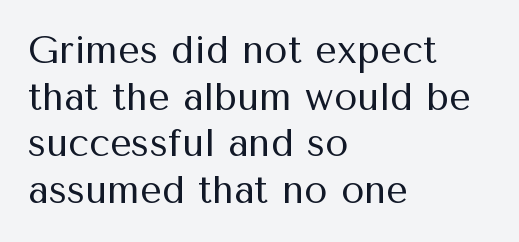
The image shows 38 px regular-weight sans-serif type, upright; set left-aligned, line spacing 1.23x, normal letter spacing, not underlined; medium stroke contrast and a medium x-height.
